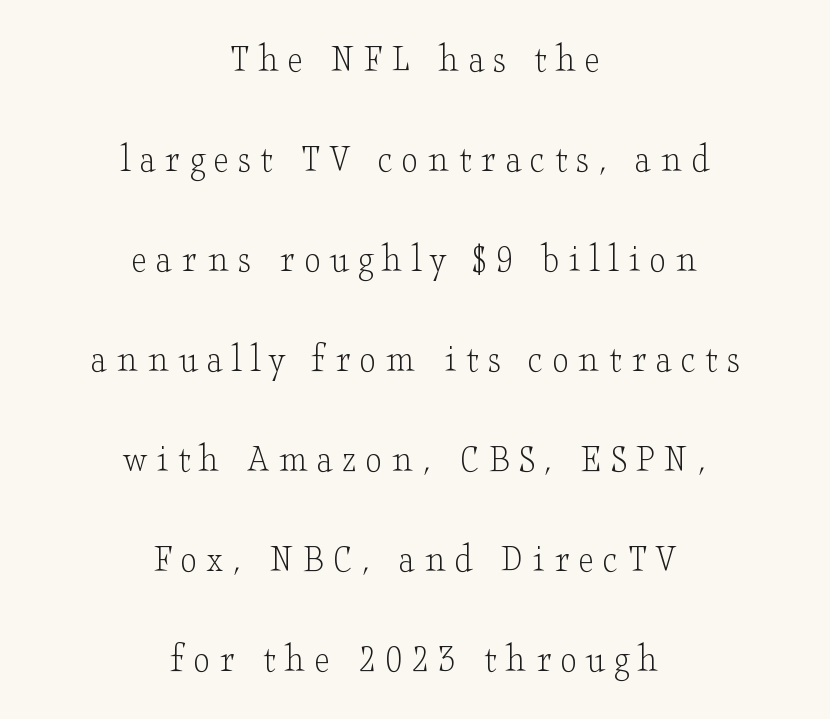
The image shows 41 px light, wide serif type, upright; set centered, loose line spacing (2.44x), unusually wide letter spacing (+0.22 em), not underlined; low stroke contrast and a small x-height.
